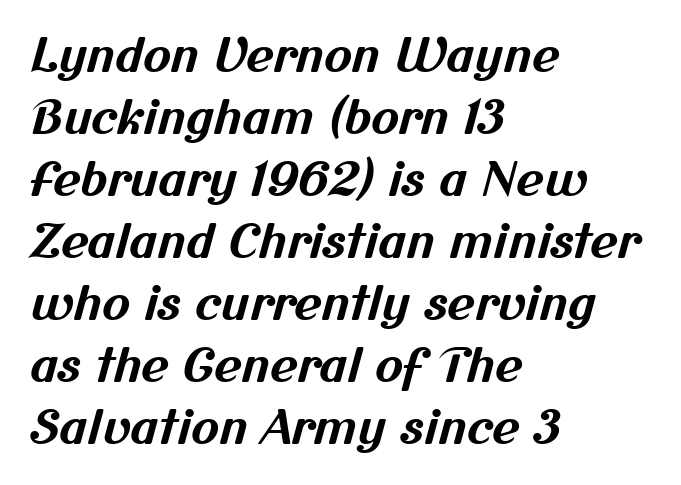
{"serif": "no", "bold": "yes", "weight": "bold", "width": "normal", "stroke_contrast": "medium", "x_height": "medium", "monospaced": "no", "underline": "no", "align": "left", "line_spacing": "normal", "line_spacing_ratio": 1.32, "letter_spacing": "normal", "letter_spacing_em": 0.0, "glyph_px": 47}
